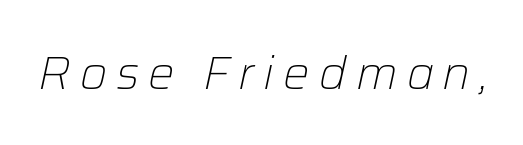
Each letter keeps its own natural width here, so spacing adapts to shape. A light-to-regular cut is what we see here. Has an underline been added? It has not. An italicized treatment has been applied to the whole sample.
